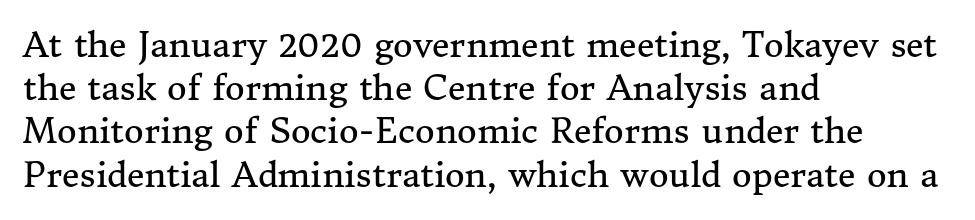
Horizontal bands of white between lines are of average thickness. The type family on display is of the serif kind. Posture: vertical. Is this a fixed-width face? No — the glyphs have proportional, varying widths. All the whitespace from short lines collects on the right. These lines keep a tight, regular rhythm from letter to letter.
